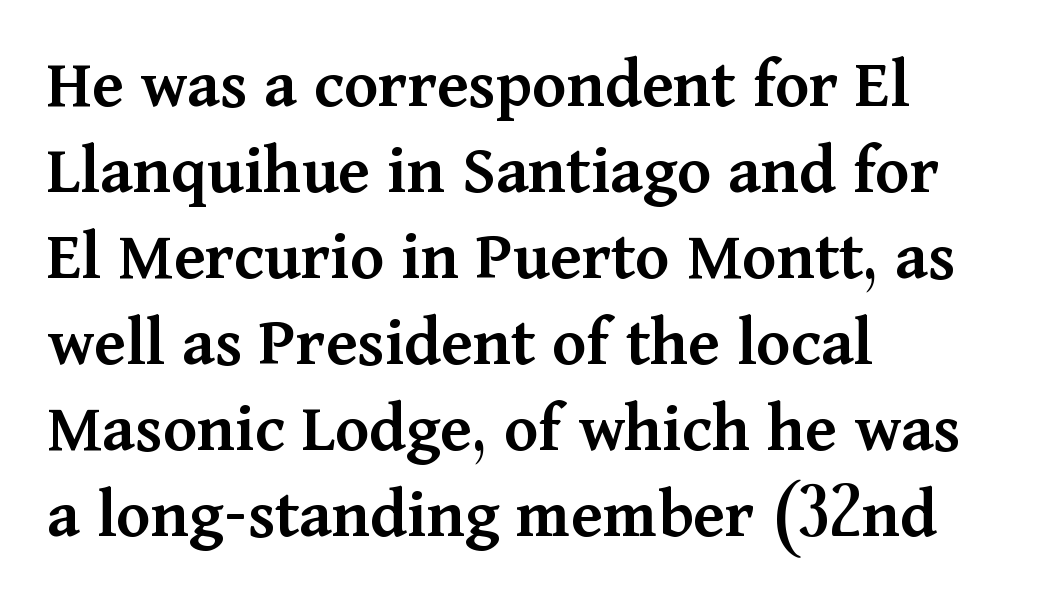
A roman cut, with each character standing at attention. This rendering features lettering with no underline. A somewhat darkened texture: the type is semibold rather than bold. Note the varied advance widths — an 'i' is clearly narrower than an 'm'.
